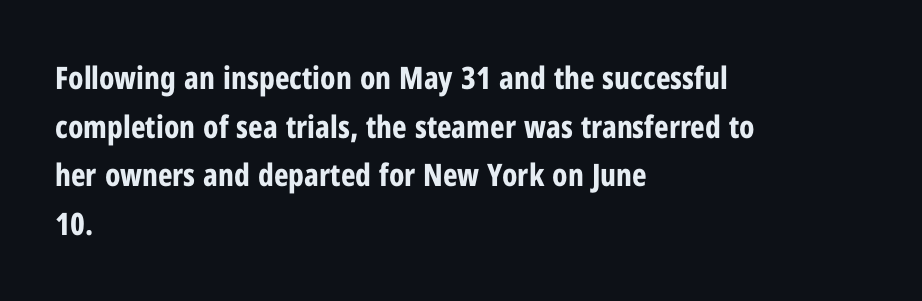
{"serif": "no", "italic": "no", "bold": "yes", "weight": "bold", "width": "condensed", "stroke_contrast": "low", "x_height": "medium", "monospaced": "no", "underline": "no", "align": "left", "line_spacing": "normal", "line_spacing_ratio": 1.57, "letter_spacing": "normal", "letter_spacing_em": 0.0, "glyph_px": 31}
